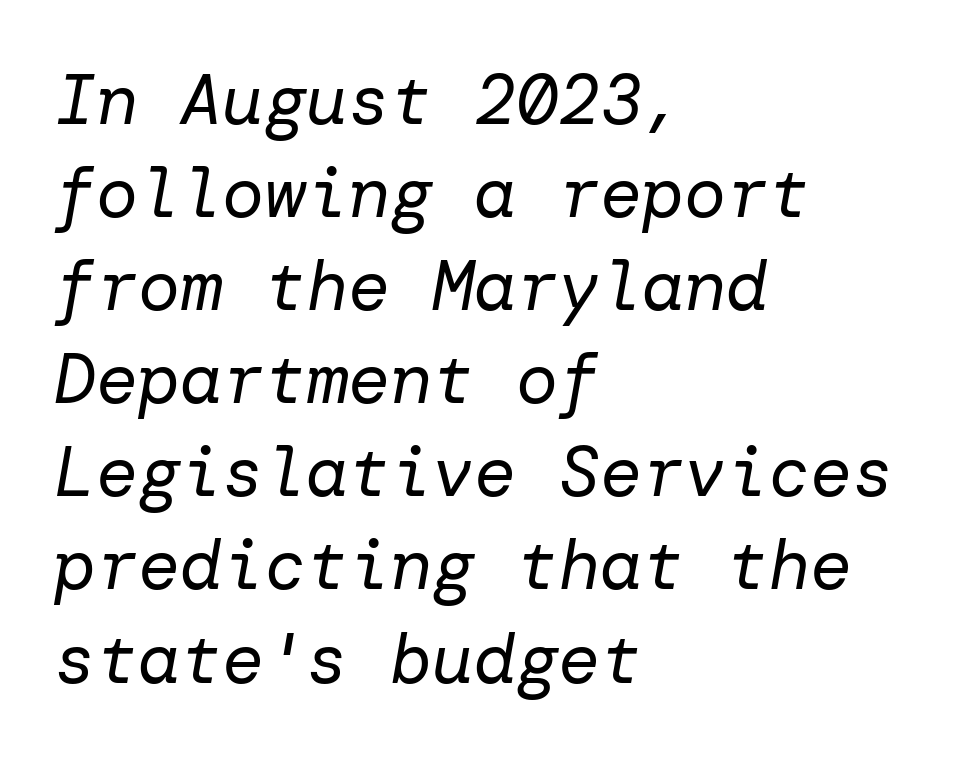
The image shows 70 px regular-weight type, italic (leaning right); set left-aligned, normal line spacing (1.33x), normal letter spacing, not underlined; low stroke contrast and a medium x-height.
